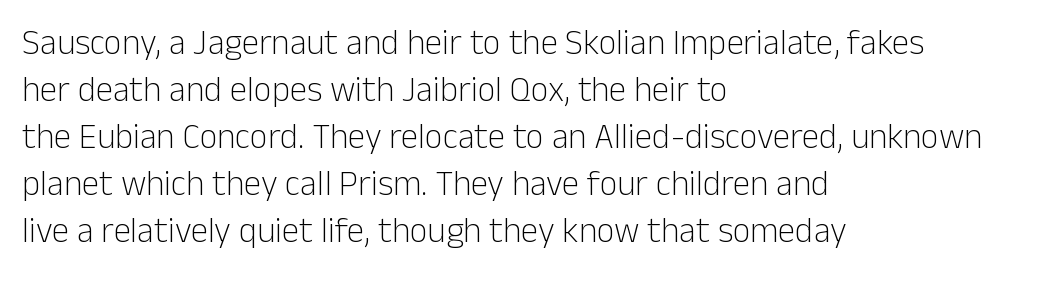
Q: Is the text bold? A: No.
Q: Is the text italic (slanted)? A: No, it is upright.
Q: Is the typeface a serif or a sans-serif typeface? A: Sans-serif.
Q: Is the text underlined? A: No.
Q: How is the paragraph aligned? A: Left-aligned.
Q: Is the spacing between letters normal or unusually wide? A: Normal.
Q: Is the spacing between lines tight, normal or loose? A: Normal.
Q: Width (condensed, normal, or wide)? A: Normal.
Q: Stroke contrast? A: Low.
Q: x-height? A: Medium.
Q: Monospaced? A: No.
